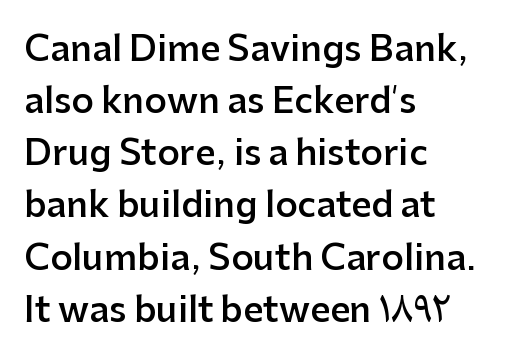
The image shows 35 px semibold sans-serif type, upright; set left-aligned, normal line spacing (1.49x), normal letter spacing, not underlined; low stroke contrast and a medium x-height.
